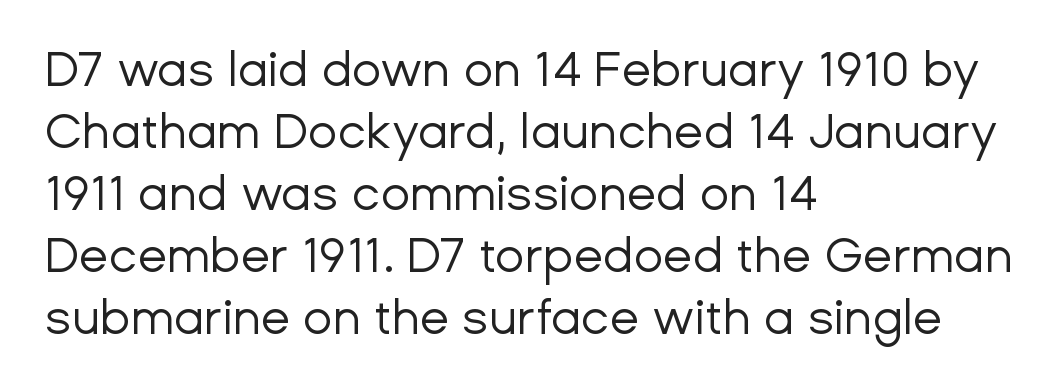
Q: Is the text bold? A: No.
Q: Is the text italic (slanted)? A: No, it is upright.
Q: Is the typeface a serif or a sans-serif typeface? A: Sans-serif.
Q: Is the text underlined? A: No.
Q: How is the paragraph aligned? A: Left-aligned.
Q: Is the spacing between letters normal or unusually wide? A: Normal.
Q: Is the spacing between lines tight, normal or loose? A: Normal.
Q: Width (condensed, normal, or wide)? A: Normal.
Q: Stroke contrast? A: Low.
Q: x-height? A: Medium.
Q: Monospaced? A: No.
